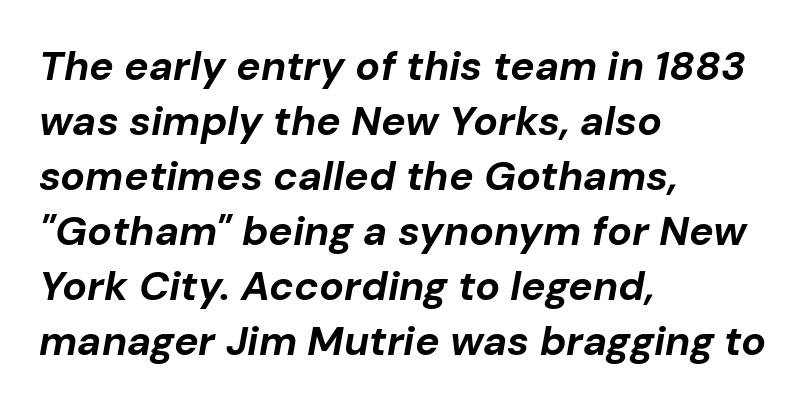
Q: Is the text bold? A: Yes.
Q: Is the text italic (slanted)? A: Yes, it leans right by about 10 degrees.
Q: Is the text underlined? A: No.
Q: How is the paragraph aligned? A: Left-aligned.
Q: Is the spacing between letters normal or unusually wide? A: Normal.
Q: Is the spacing between lines tight, normal or loose? A: Normal.
Q: Width (condensed, normal, or wide)? A: Normal.
Q: Stroke contrast? A: Low.
Q: x-height? A: Medium.
Q: Monospaced? A: No.
